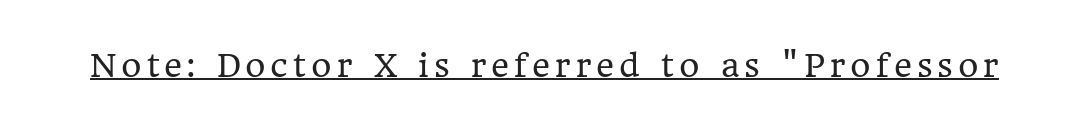
The image shows 31 px regular-weight serif type, upright; set underlined; low stroke contrast and a medium x-height.
